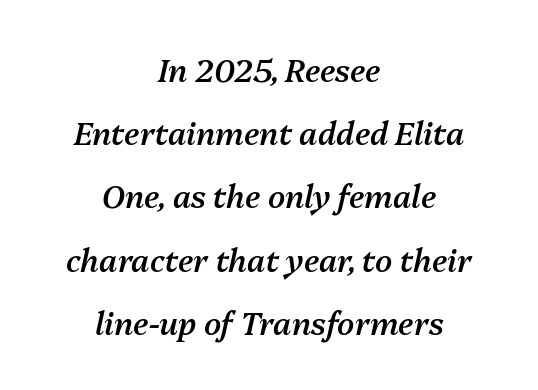
Q: Is the text bold? A: Semi-bold.
Q: Is the text italic (slanted)? A: Yes, it leans right by about 13 degrees.
Q: Is the text underlined? A: No.
Q: How is the paragraph aligned? A: Centered.
Q: Is the spacing between letters normal or unusually wide? A: Normal.
Q: Is the spacing between lines tight, normal or loose? A: Loose.
Q: Width (condensed, normal, or wide)? A: Normal.
Q: Stroke contrast? A: Medium.
Q: x-height? A: Medium.
Q: Monospaced? A: No.
